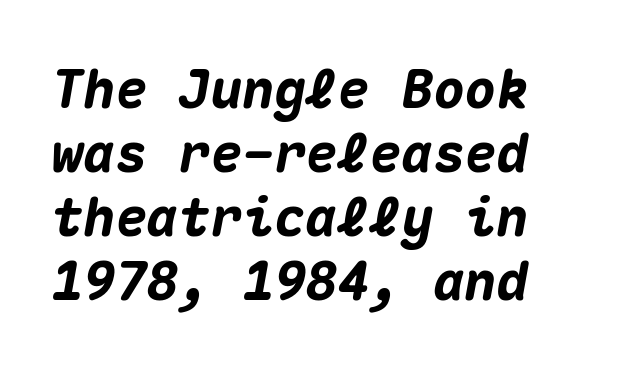
The image shows 53 px heavy type, italic (leaning right), monospaced; set left-aligned, line spacing 1.21x, normal letter spacing, not underlined; medium stroke contrast and a medium x-height.
